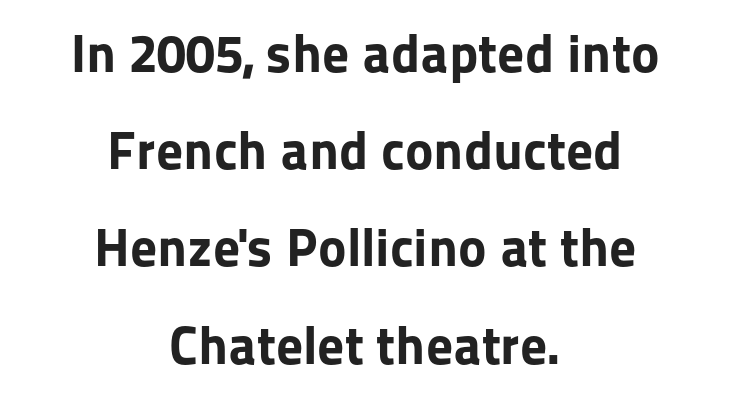
Q: Is the text bold? A: Yes.
Q: Is the text italic (slanted)? A: No, it is upright.
Q: Is the typeface a serif or a sans-serif typeface? A: Sans-serif.
Q: Is the text underlined? A: No.
Q: How is the paragraph aligned? A: Centered.
Q: Is the spacing between letters normal or unusually wide? A: Normal.
Q: Width (condensed, normal, or wide)? A: Normal.
Q: Stroke contrast? A: Low.
Q: x-height? A: Medium.
Q: Monospaced? A: No.
